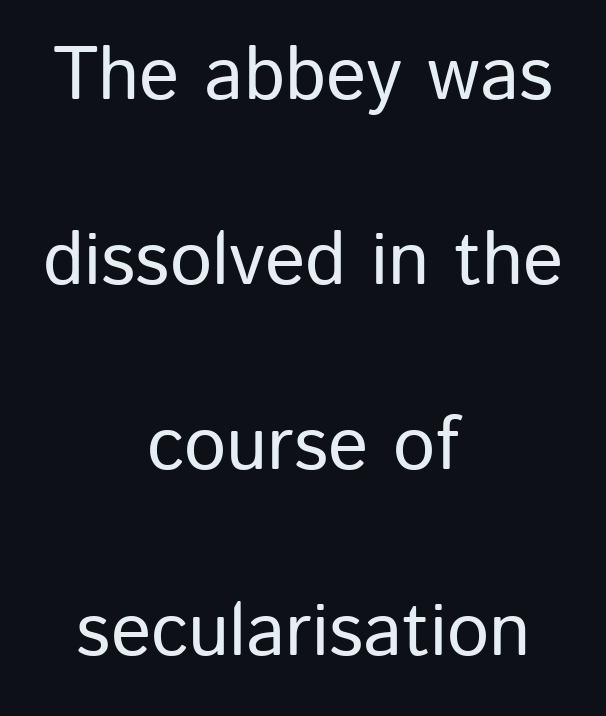
{"serif": "no", "italic": "no", "width": "normal", "stroke_contrast": "low", "x_height": "medium", "monospaced": "no", "underline": "no", "align": "center", "line_spacing": "loose", "line_spacing_ratio": 2.47, "letter_spacing": "normal", "letter_spacing_em": 0.0, "glyph_px": 75}
